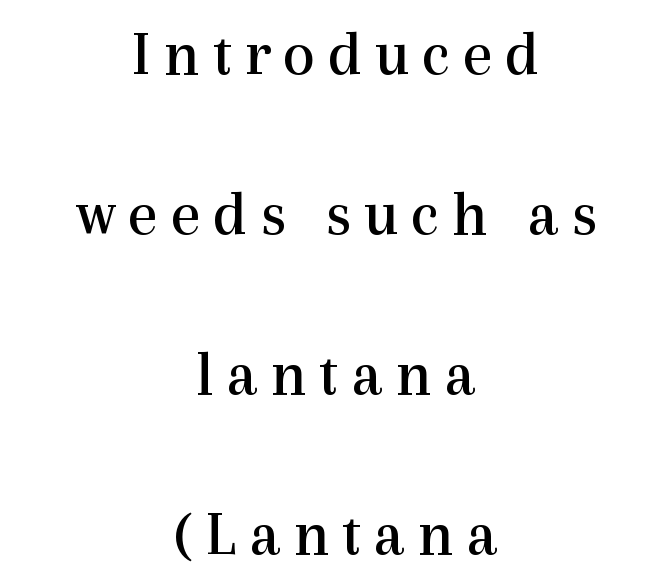
If you measured baseline to baseline, you'd find a long distance. You could not count columns in this text — the font is proportionally spaced. This sample uses an upright cut, with every glyph sitting square on the baseline. Note: serifs present on the glyphs. Which margin do the lines hug? Neither — every line sits in the middle. No letter is thick-stroked: the sample isn't bold.
